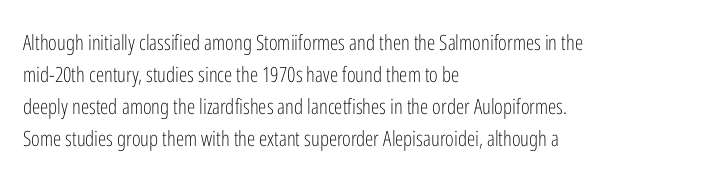
Vertical strokes here are truly vertical. The paragraph has a hard left edge and a soft right edge. The rendering uses a moderate line-height, typical for paragraphs. The cut favours lightness, reaching ordinary text weight at its darkest.
